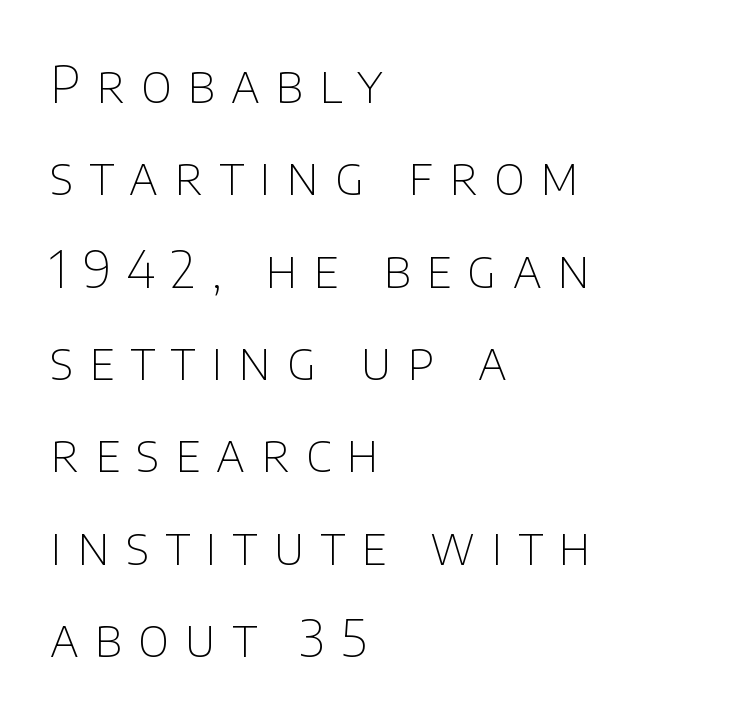
{"serif": "no", "italic": "no", "bold": "no", "weight": "thin", "width": "normal", "stroke_contrast": "low", "x_height": "large", "monospaced": "no", "underline": "no", "align": "left", "line_spacing_ratio": 1.81, "letter_spacing": "wide", "letter_spacing_em": 0.31, "glyph_px": 51}
